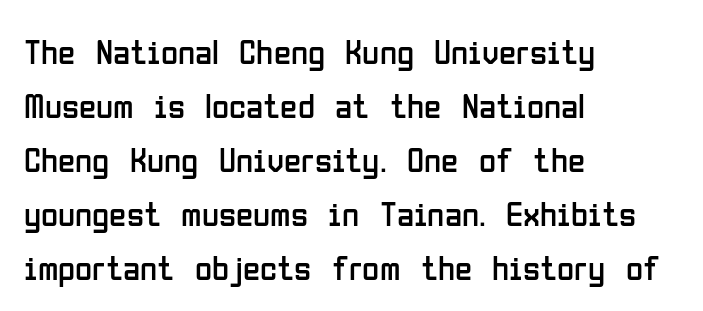
{"serif": "no", "italic": "no", "bold": "no", "weight": "regular", "width": "condensed", "stroke_contrast": "low", "x_height": "medium", "monospaced": "no", "underline": "no", "align": "left", "line_spacing": "normal", "line_spacing_ratio": 1.54, "letter_spacing": "normal", "letter_spacing_em": 0.0, "glyph_px": 35}
